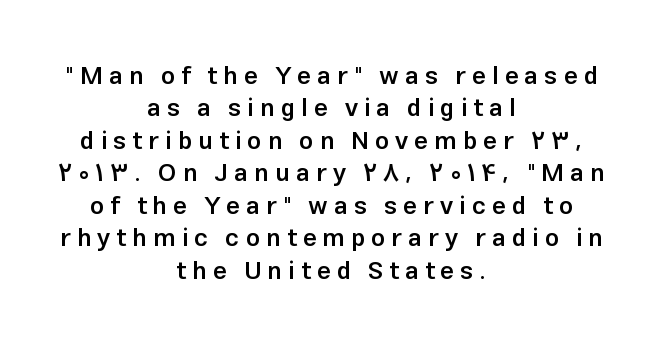
{"italic": "no", "bold": "semi", "underline": "no", "align": "center", "line_spacing": "normal", "line_spacing_ratio": 1.3, "letter_spacing": "wide", "letter_spacing_em": 0.24, "glyph_px": 25}
